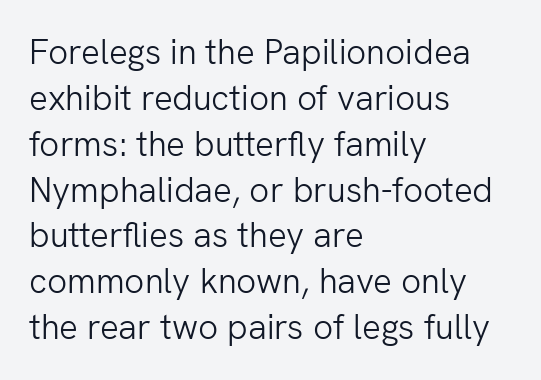
{"serif": "no", "italic": "no", "bold": "no", "weight": "light", "width": "normal", "stroke_contrast": "low", "x_height": "medium", "monospaced": "no", "underline": "no", "align": "left", "line_spacing": "normal", "line_spacing_ratio": 1.31, "letter_spacing": "normal", "letter_spacing_em": 0.0, "glyph_px": 35}
